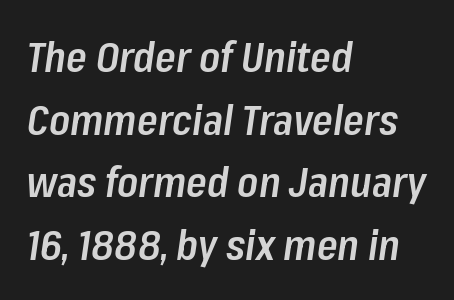
The image shows 42 px semibold, condensed type, italic (leaning right); set left-aligned, normal line spacing (1.49x), normal letter spacing, not underlined; low stroke contrast and a medium x-height.
